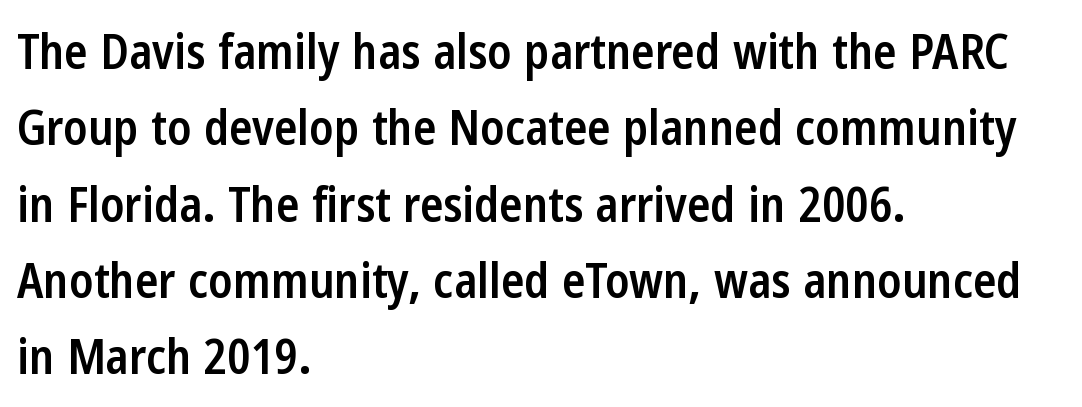
The font family rendered here belongs to the sans-serif group. Typeset ragged right — the left edge is the straight one. The horizontal fit of the characters is conventional and even. Any mark beneath the type? The region is blank.
